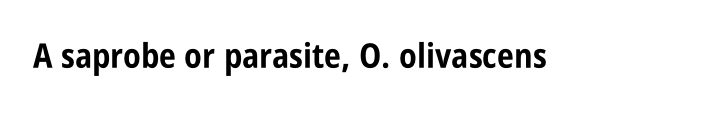
Note: no serifs on the glyphs. Characters remain perfectly vertical along every line. There is no visible air inserted between adjacent glyphs. The zone under the glyphs is completely vacant. Character widths vary here, with narrow letters taking less room than wide ones. Is the type bold? Yes — the strokes are clearly thick and heavy.
